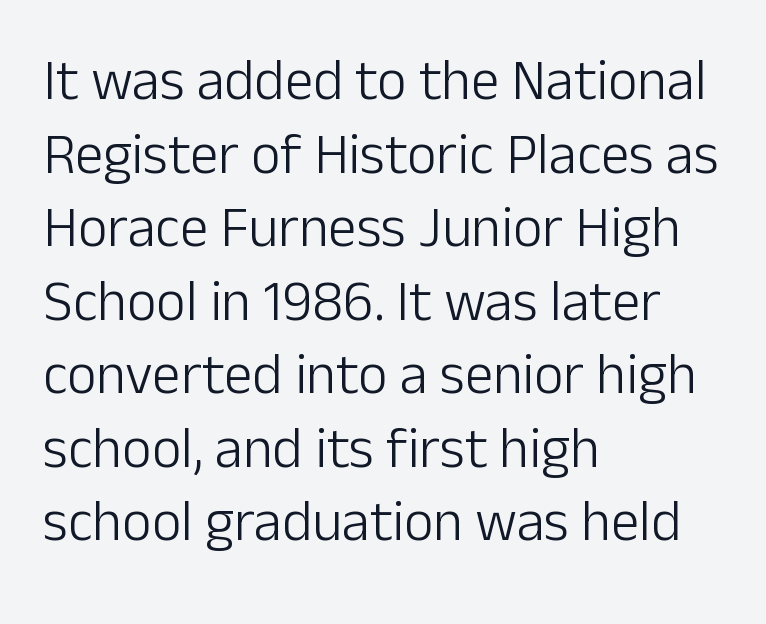
{"serif": "no", "italic": "no", "bold": "no", "weight": "light", "width": "normal", "stroke_contrast": "low", "x_height": "medium", "monospaced": "no", "underline": "no", "align": "left", "line_spacing": "normal", "line_spacing_ratio": 1.29, "letter_spacing": "normal", "letter_spacing_em": 0.0, "glyph_px": 57}
